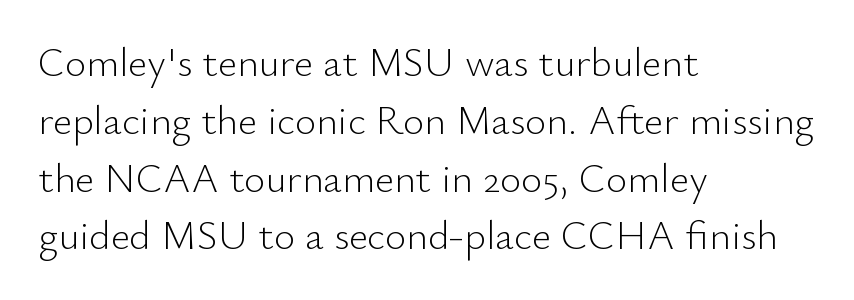
{"serif": "no", "italic": "no", "bold": "no", "weight": "light", "width": "normal", "stroke_contrast": "low", "x_height": "small", "monospaced": "no", "underline": "no", "align": "left", "line_spacing": "normal", "line_spacing_ratio": 1.41, "letter_spacing": "normal", "letter_spacing_em": 0.0, "glyph_px": 41}
